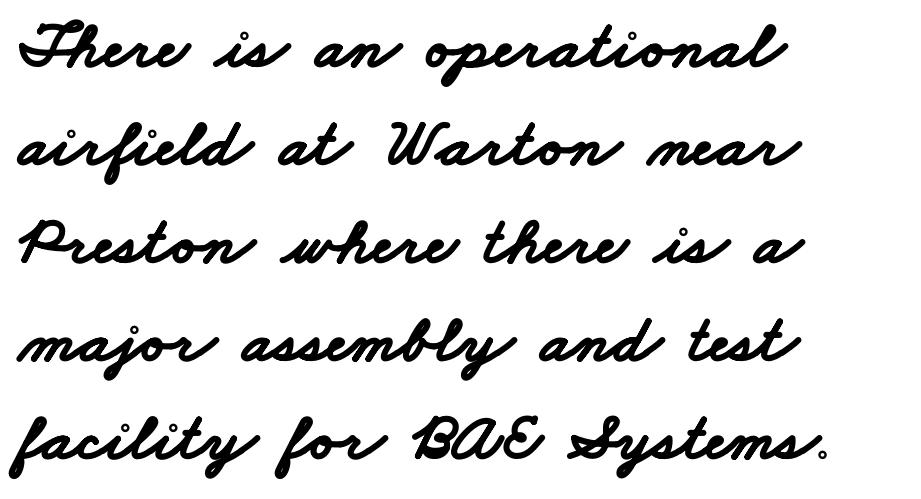
Q: Is the text bold? A: Yes.
Q: Is the typeface a serif or a sans-serif typeface? A: Sans-serif.
Q: Is the text underlined? A: No.
Q: How is the paragraph aligned? A: Left-aligned.
Q: Is the spacing between letters normal or unusually wide? A: Normal.
Q: Is the spacing between lines tight, normal or loose? A: Normal.
Q: Width (condensed, normal, or wide)? A: Wide.
Q: Stroke contrast? A: Low.
Q: x-height? A: Small.
Q: Monospaced? A: No.
